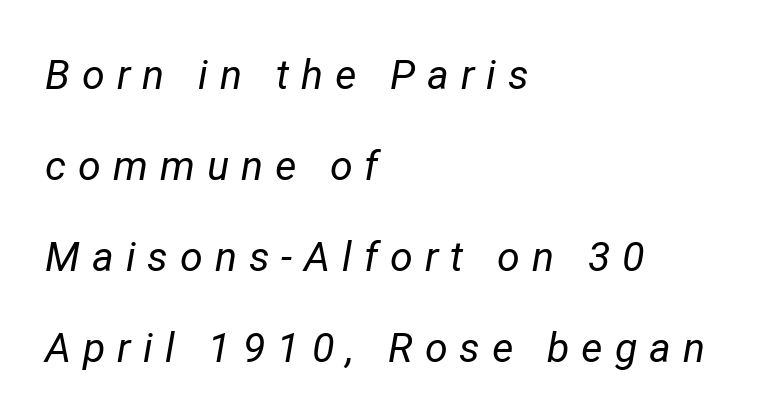
The leading is generous, giving the passage an open texture. Quick note: italic. Honestly, there is no underline to notice here at all. The passage is arranged the way most books set body copy — flush left. This sample has the flowing, uneven cadence of proportional lettering.
